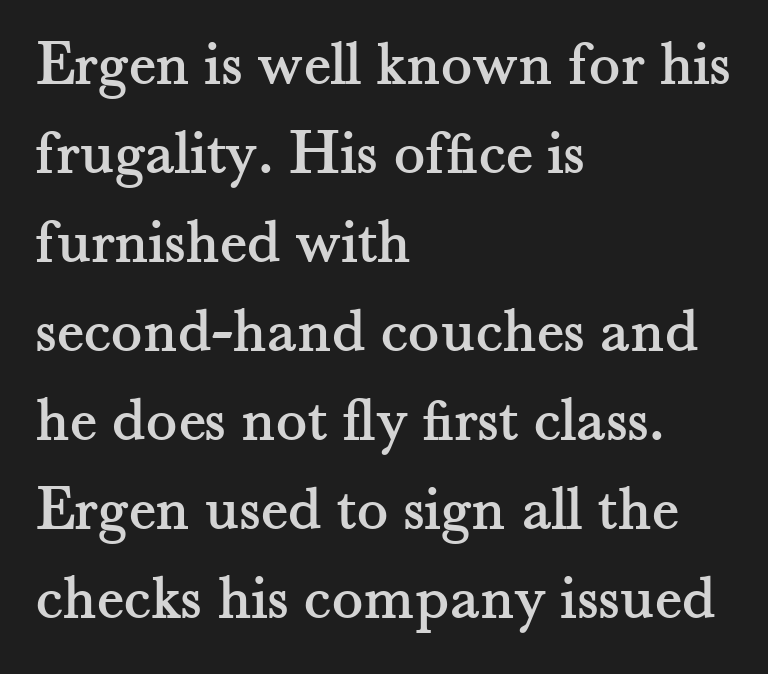
Q: Is the text italic (slanted)? A: No, it is upright.
Q: Is the typeface a serif or a sans-serif typeface? A: Serif.
Q: Is the text underlined? A: No.
Q: How is the paragraph aligned? A: Left-aligned.
Q: Is the spacing between letters normal or unusually wide? A: Normal.
Q: Is the spacing between lines tight, normal or loose? A: Normal.
Q: Width (condensed, normal, or wide)? A: Normal.
Q: Stroke contrast? A: Medium.
Q: x-height? A: Small.
Q: Monospaced? A: No.
